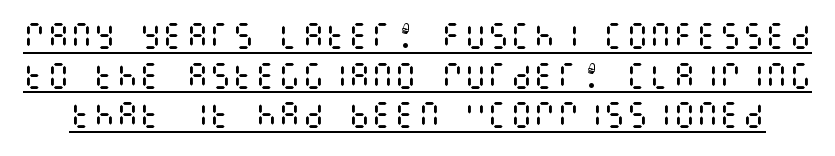
Tall strokes in this sample are plumb rather than angled. Every word sits above its own underline. Quick note: interline space is typical. Stems and bowls with no extra thickness — not bold. In terms of letterspacing, this is plain default setting.
